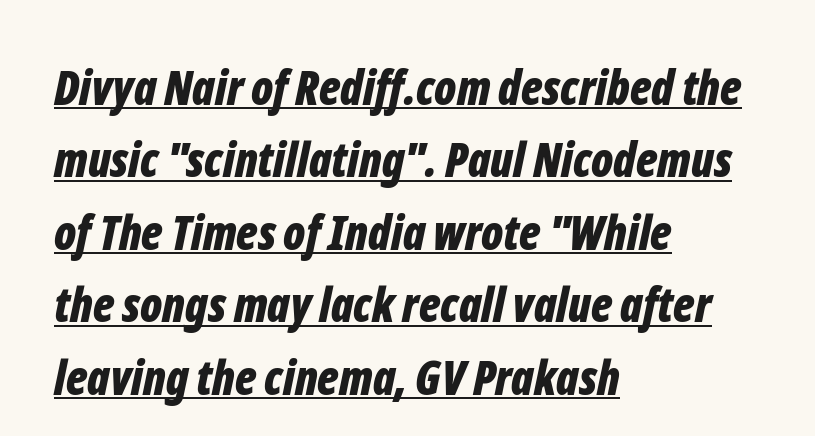
The image shows 47 px bold, condensed type, italic (leaning right); set left-aligned, normal line spacing (1.54x), normal letter spacing, underlined; low stroke contrast and a medium x-height.
